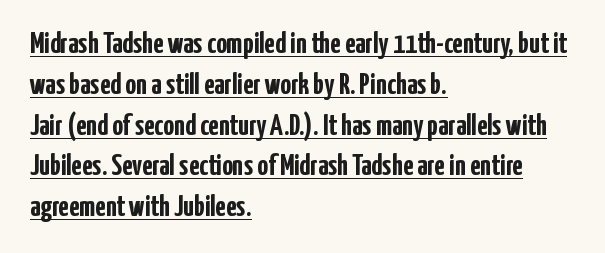
{"serif": "no", "italic": "no", "bold": "yes", "weight": "semibold", "width": "condensed", "stroke_contrast": "low", "x_height": "medium", "monospaced": "no", "underline": "yes", "align": "left", "line_spacing": "normal", "line_spacing_ratio": 1.36, "letter_spacing": "normal", "letter_spacing_em": 0.0, "glyph_px": 30}
